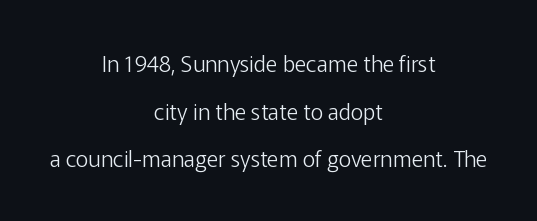
The image shows 22 px text type, upright; set centered, loose line spacing (2.16x), normal letter spacing, not underlined.
